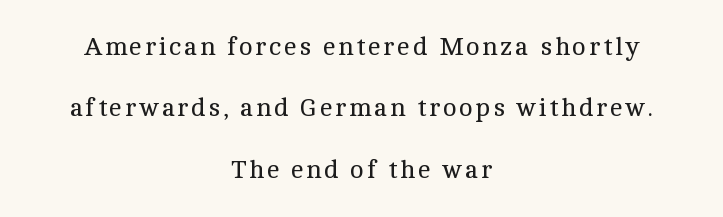
{"italic": "no", "bold": "no", "underline": "no", "align": "center", "line_spacing": "loose", "line_spacing_ratio": 2.36, "glyph_px": 26}
